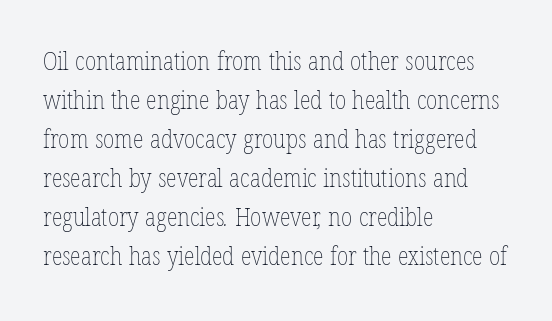
Q: Is the text bold? A: No.
Q: Is the text underlined? A: No.
Q: How is the paragraph aligned? A: Left-aligned.
Q: Is the spacing between letters normal or unusually wide? A: Normal.
Q: Is the spacing between lines tight, normal or loose? A: Normal.
